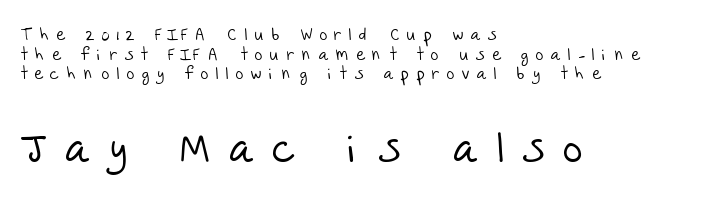
The face used here is proportionally spaced, like ordinary book or web type. Weight: regular or lighter. You can tell from the bare stems that sans-serif type was used. The specimen omits any rule beneath the text block's lines. In terms of leading, this rendering errs on the cramped side.
